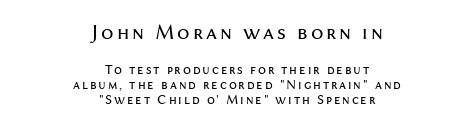
{"italic": "no", "bold": "no", "underline": "no", "align": "center", "line_spacing": "tight", "line_spacing_ratio": 1.09, "larger_block": "first", "size_ratio": 1.57, "glyph_px": 22}
